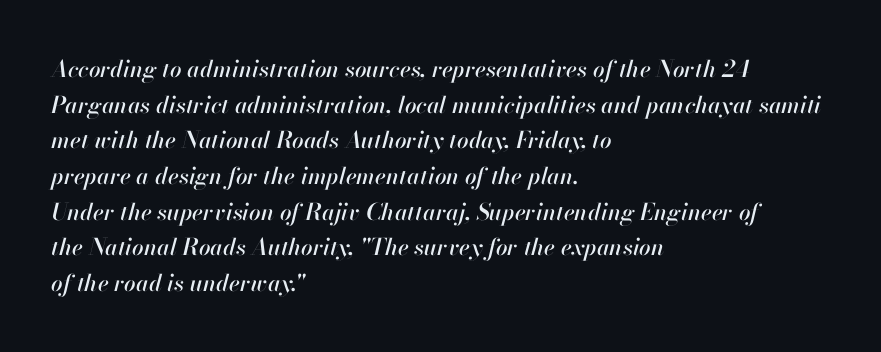
Q: Is the text italic (slanted)? A: Yes, it leans right by about 13 degrees.
Q: Is the text underlined? A: No.
Q: How is the paragraph aligned? A: Left-aligned.
Q: Is the spacing between letters normal or unusually wide? A: Normal.
Q: Is the spacing between lines tight, normal or loose? A: Normal.
